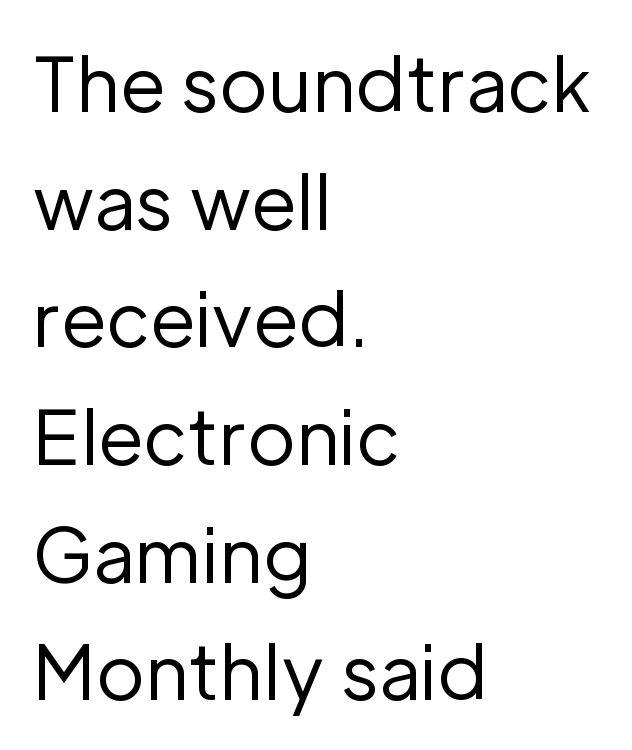
{"serif": "no", "italic": "no", "bold": "no", "weight": "regular", "width": "normal", "stroke_contrast": "low", "x_height": "medium", "monospaced": "no", "underline": "no", "align": "left", "line_spacing": "normal", "line_spacing_ratio": 1.59, "letter_spacing": "normal", "letter_spacing_em": 0.0, "glyph_px": 74}
